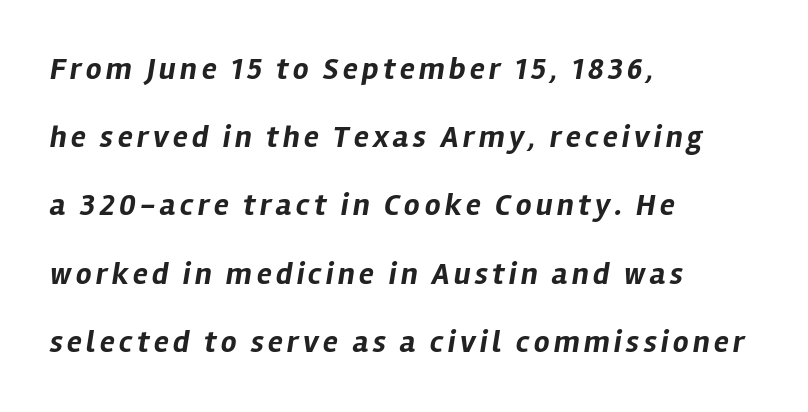
Q: Is the text bold? A: Yes.
Q: Is the text italic (slanted)? A: Yes, it leans right by about 12 degrees.
Q: Is the text underlined? A: No.
Q: How is the paragraph aligned? A: Left-aligned.
Q: Is the spacing between lines tight, normal or loose? A: Loose.
Q: Width (condensed, normal, or wide)? A: Normal.
Q: Stroke contrast? A: Low.
Q: x-height? A: Medium.
Q: Monospaced? A: No.
